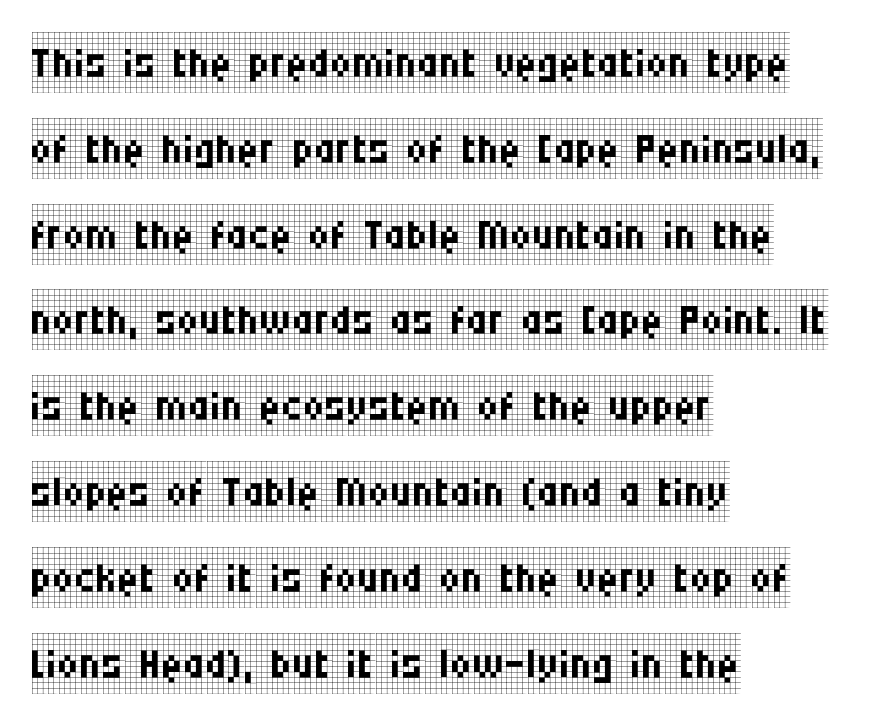
{"serif": "yes", "italic": "no", "bold": "no", "weight": "regular", "width": "condensed", "stroke_contrast": "low", "x_height": "large", "monospaced": "no", "underline": "no", "align": "left", "line_spacing": "normal", "line_spacing_ratio": 1.43, "letter_spacing": "normal", "letter_spacing_em": 0.0, "glyph_px": 60}
